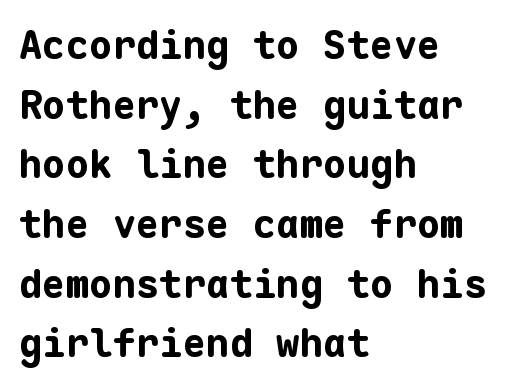
Q: Is the text bold? A: Yes.
Q: Is the text italic (slanted)? A: No, it is upright.
Q: Is the typeface a serif or a sans-serif typeface? A: Sans-serif.
Q: Is the text underlined? A: No.
Q: How is the paragraph aligned? A: Left-aligned.
Q: Is the spacing between letters normal or unusually wide? A: Normal.
Q: Is the spacing between lines tight, normal or loose? A: Normal.
Q: Width (condensed, normal, or wide)? A: Normal.
Q: Stroke contrast? A: Low.
Q: x-height? A: Medium.
Q: Monospaced? A: Yes.
